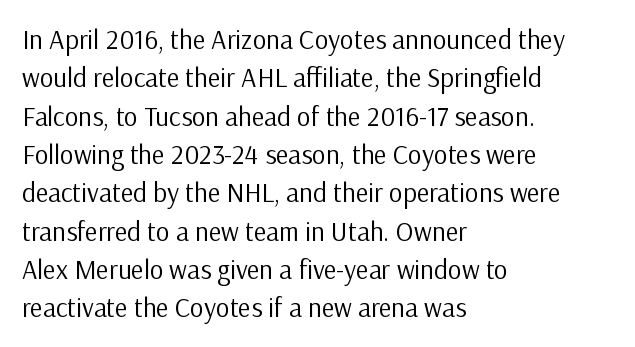
The image shows 27 px text type, upright; set left-aligned, normal line spacing (1.42x), normal letter spacing, not underlined.
